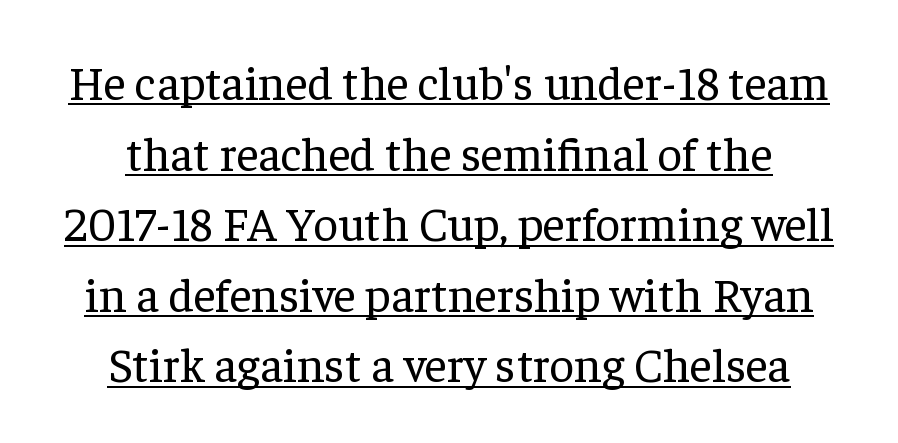
{"serif": "yes", "italic": "no", "bold": "no", "weight": "regular", "width": "normal", "stroke_contrast": "low", "x_height": "medium", "monospaced": "no", "underline": "yes", "line_spacing": "normal", "line_spacing_ratio": 1.47, "letter_spacing": "normal", "letter_spacing_em": 0.0, "glyph_px": 48}
